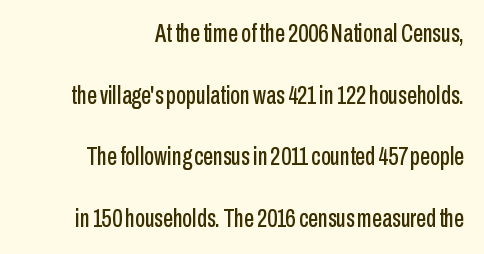
The image shows 25 px text type, upright; set loose line spacing (2.47x), normal letter spacing, not underlined.
